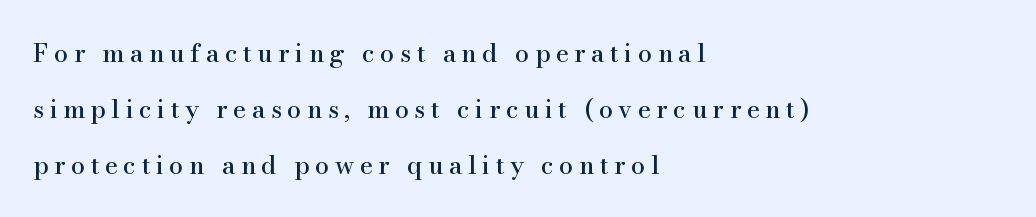
The image shows 25 px text type, upright; set left-aligned, loose line spacing (2.24x), unusually wide letter spacing (+0.22 em), not underlined.
